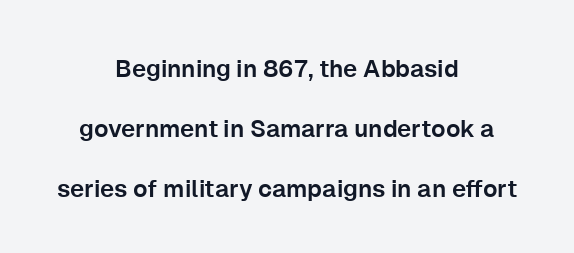
Glance below the letters and you will spot only blank space. If you drew a line through each stem, it would be perfectly vertical. Honestly, the rows look like they've been pulled way apart. This sample uses plain, unmodified letter spacing.
